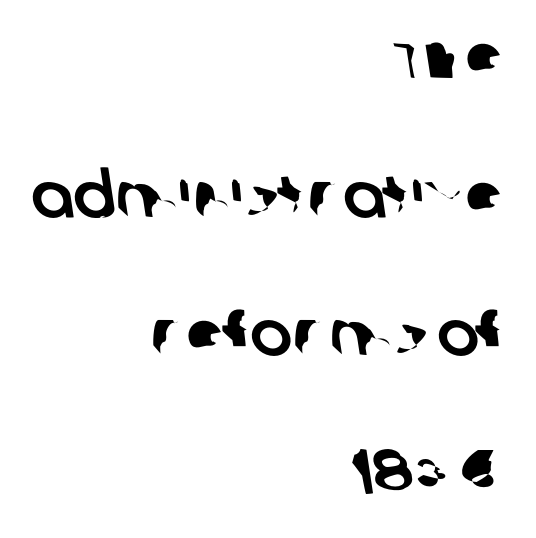
{"serif": "no", "width": "normal", "stroke_contrast": "low", "x_height": "large", "monospaced": "no", "underline": "no", "align": "right", "line_spacing": "loose", "line_spacing_ratio": 2.2, "letter_spacing": "normal", "letter_spacing_em": 0.0, "glyph_px": 63}
